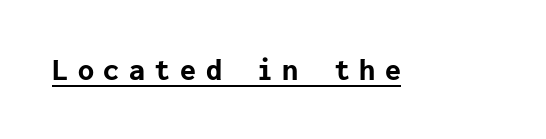
Quick note: not italic, upright. A typesetter would label this face a sans. How are the letters spaced? Widely, with obvious added tracking. The face used here appears with an underline applied. Thick stems and heavy bowls — unmistakably bold.
